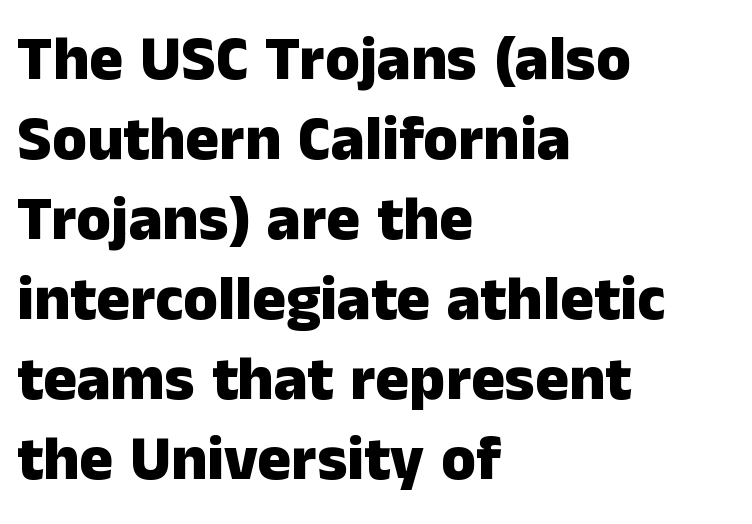
Q: Is the text bold? A: Yes.
Q: Is the text italic (slanted)? A: No, it is upright.
Q: Is the typeface a serif or a sans-serif typeface? A: Sans-serif.
Q: Is the text underlined? A: No.
Q: How is the paragraph aligned? A: Left-aligned.
Q: Is the spacing between letters normal or unusually wide? A: Normal.
Q: Is the spacing between lines tight, normal or loose? A: Normal.
Q: Width (condensed, normal, or wide)? A: Normal.
Q: Stroke contrast? A: Low.
Q: x-height? A: Medium.
Q: Monospaced? A: No.
